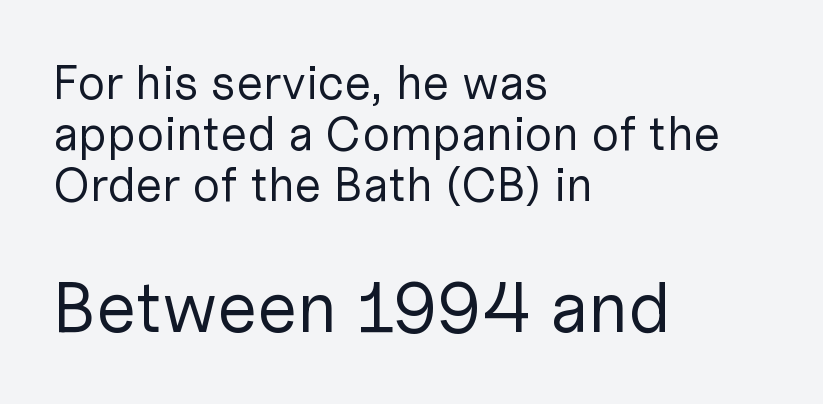
This sample uses plain, unmodified letter spacing. If you squint, the bottom block still reads clearly — it's the larger of the two. Posture: vertical. Note: no serifs on the glyphs. Beneath every word, the page is bare.
